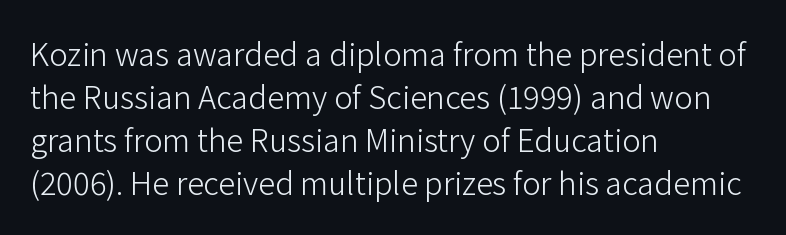
{"serif": "no", "italic": "no", "bold": "no", "weight": "light", "width": "normal", "stroke_contrast": "low", "x_height": "medium", "monospaced": "no", "underline": "no", "align": "left", "line_spacing": "normal", "line_spacing_ratio": 1.39, "letter_spacing": "normal", "letter_spacing_em": 0.0, "glyph_px": 31}
